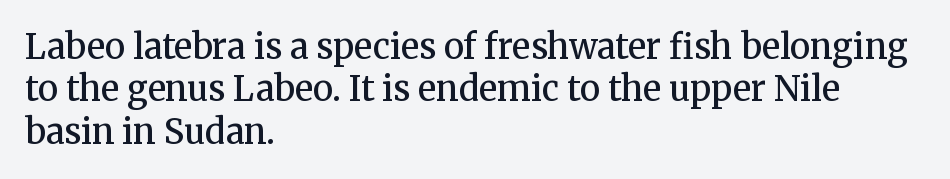
{"serif": "yes", "italic": "no", "bold": "semi", "weight": "semibold", "width": "normal", "stroke_contrast": "medium", "x_height": "medium", "monospaced": "no", "underline": "no", "align": "left", "line_spacing": "normal", "line_spacing_ratio": 1.25, "letter_spacing": "normal", "letter_spacing_em": 0.0, "glyph_px": 34}
